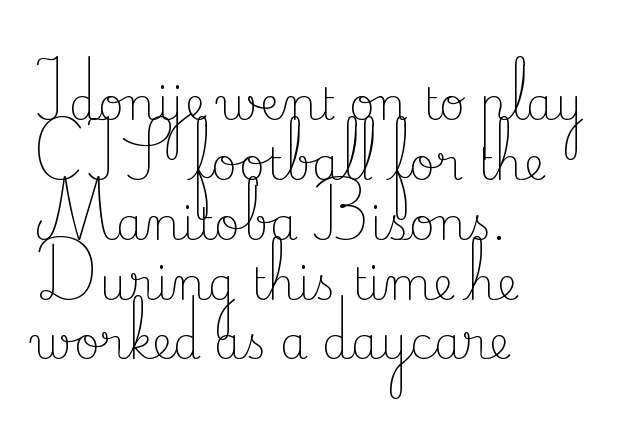
The rows are spaced the way most documents space them. The compositor pushed each line to the left boundary. Proportional: the letters do not fall into vertical columns. Tracking here is standard; glyphs follow each other at the usual distance. Letters have the restrained weight of plain body copy at most. The rendering shows small feet on the letterforms — a serif design.
